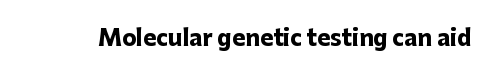
The image shows 22 px bold type, upright; set normal letter spacing, not underlined.
